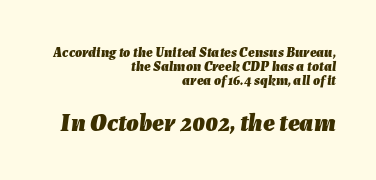
Q: Is the text bold? A: Yes.
Q: Is the text italic (slanted)? A: Yes, it leans right by about 7 degrees.
Q: Is the text underlined? A: No.
Q: How is the paragraph aligned? A: Right-aligned.
Q: Is the spacing between letters normal or unusually wide? A: Normal.
Q: Is the spacing between lines tight, normal or loose? A: Tight.
Q: Which block of text is set in a larger size, the first (top) or the second (bottom)? A: The second (bottom) one.
